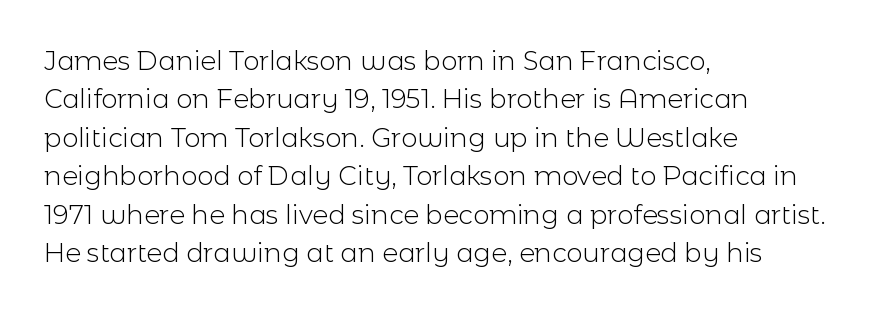
{"italic": "no", "bold": "no", "underline": "no", "align": "left", "line_spacing": "normal", "line_spacing_ratio": 1.48, "letter_spacing": "normal", "letter_spacing_em": 0.0, "glyph_px": 26}
